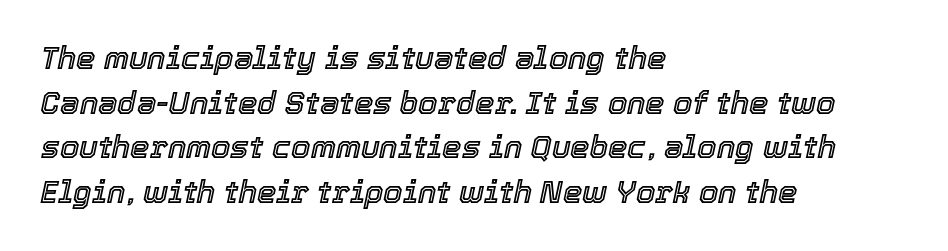
Q: Is the text italic (slanted)? A: Yes, it leans right by about 12 degrees.
Q: Is the text underlined? A: No.
Q: How is the paragraph aligned? A: Left-aligned.
Q: Is the spacing between letters normal or unusually wide? A: Normal.
Q: Is the spacing between lines tight, normal or loose? A: Normal.
Q: Width (condensed, normal, or wide)? A: Normal.
Q: x-height? A: Medium.
Q: Monospaced? A: No.
